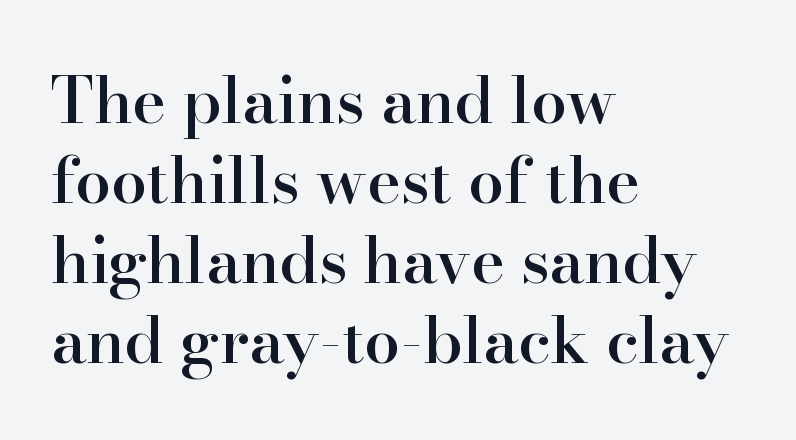
{"serif": "yes", "italic": "no", "bold": "semi", "weight": "semibold", "width": "normal", "stroke_contrast": "high", "x_height": "small", "monospaced": "no", "underline": "no", "align": "left", "line_spacing": "normal", "line_spacing_ratio": 1.25, "letter_spacing": "normal", "letter_spacing_em": 0.0, "glyph_px": 64}
